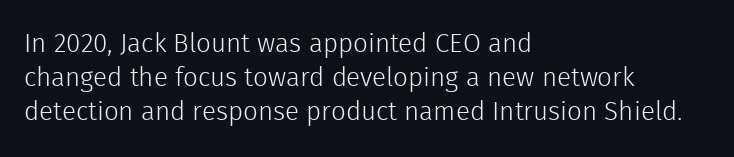
The image shows 26 px text type, upright; set left-aligned, normal line spacing (1.3x), normal letter spacing, not underlined.
